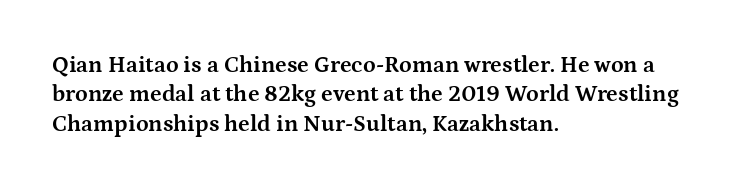
The image shows 23 px bold type, upright; set left-aligned, normal line spacing (1.28x), normal letter spacing, not underlined.
